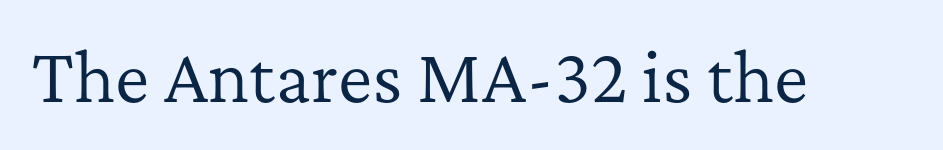
The image shows 65 px regular-weight serif type, upright; set normal letter spacing, not underlined; low stroke contrast and a medium x-height.
